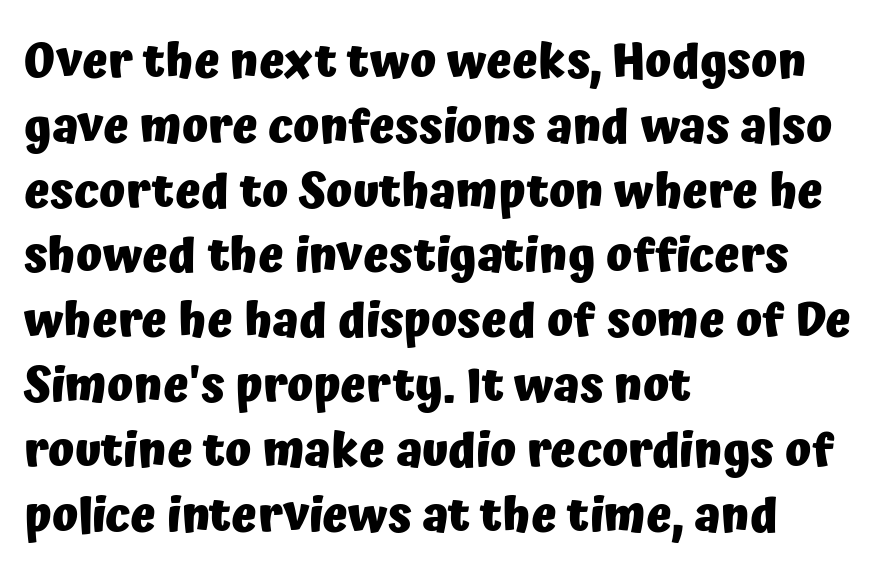
Quick note: underline off. The letters stand straight up with perfectly vertical stems. Does the type have serifs? No, each stem ends abruptly. Successive baselines arrive at the customary interval.
